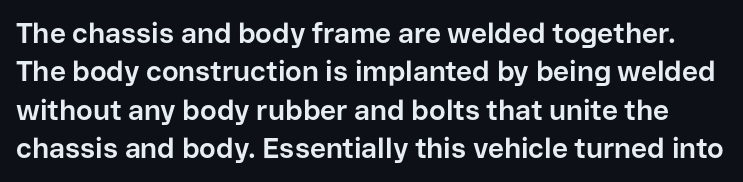
Q: Is the text bold? A: Yes.
Q: Is the text italic (slanted)? A: No, it is upright.
Q: Is the typeface a serif or a sans-serif typeface? A: Sans-serif.
Q: Is the text underlined? A: No.
Q: Is the spacing between letters normal or unusually wide? A: Normal.
Q: Is the spacing between lines tight, normal or loose? A: Normal.
Q: Width (condensed, normal, or wide)? A: Normal.
Q: Stroke contrast? A: Low.
Q: x-height? A: Medium.
Q: Monospaced? A: No.
